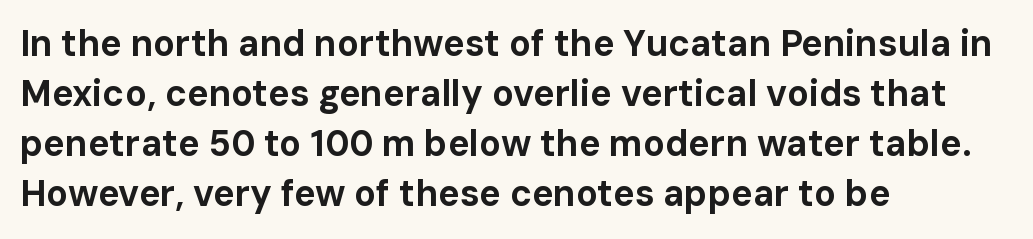
The image shows 36 px bold sans-serif type, upright; set left-aligned, normal line spacing (1.39x), normal letter spacing, not underlined; low stroke contrast and a medium x-height.
